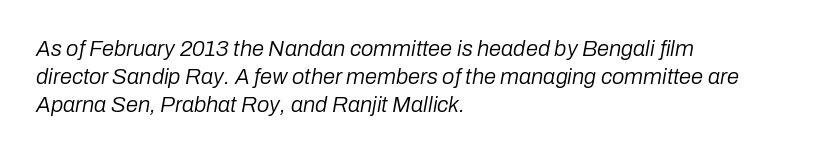
{"italic": "yes", "lean": "right", "slant_degrees": 10, "bold": "no", "underline": "no", "align": "left", "line_spacing": "normal", "line_spacing_ratio": 1.27, "letter_spacing": "normal", "letter_spacing_em": 0.0, "glyph_px": 22}
